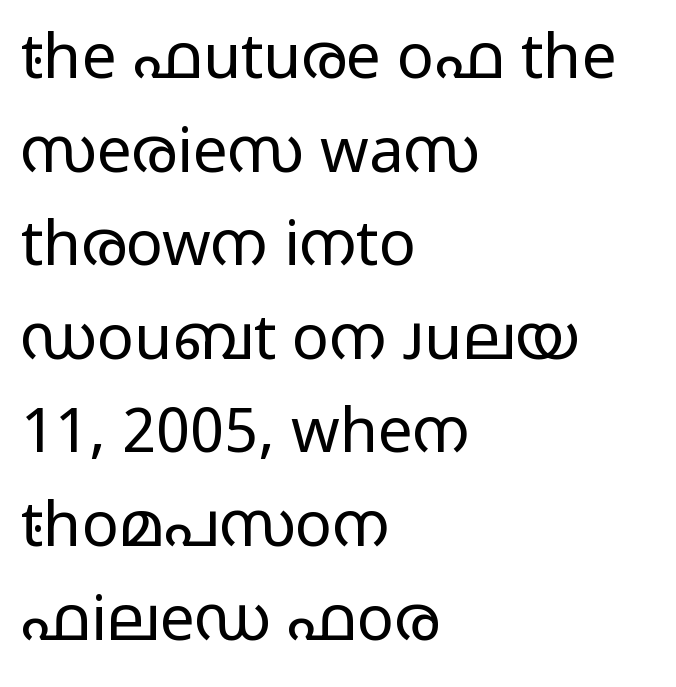
The image shows 62 px regular-weight, wide sans-serif type, upright; set left-aligned, normal line spacing (1.51x), normal letter spacing, not underlined; low stroke contrast and a medium x-height.
